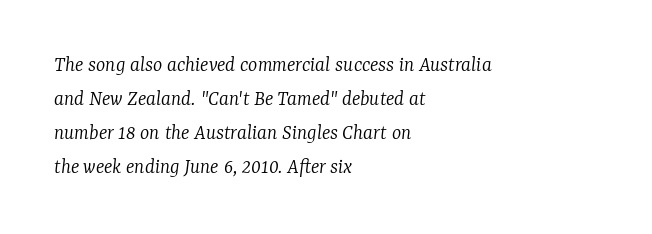
{"italic": "yes", "lean": "right", "slant_degrees": 7, "bold": "no", "underline": "no", "align": "left", "line_spacing": "normal", "line_spacing_ratio": 1.55, "letter_spacing": "normal", "letter_spacing_em": 0.0, "glyph_px": 22}
